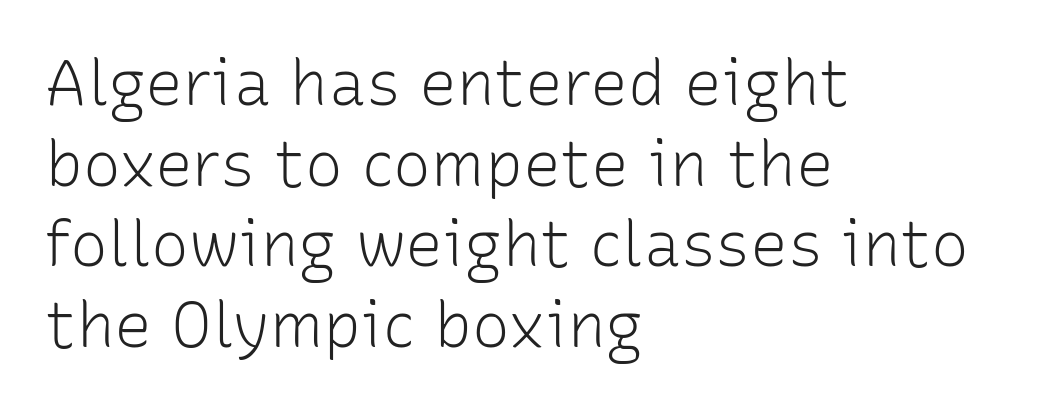
Default kerning and tracking; the words read as compact shapes. Descenders are the only things crossing below the line. All the whitespace from short lines collects on the right. This block has exactly the height ordinary leading produces. The strokes are not fattened; the text isn't bold.
